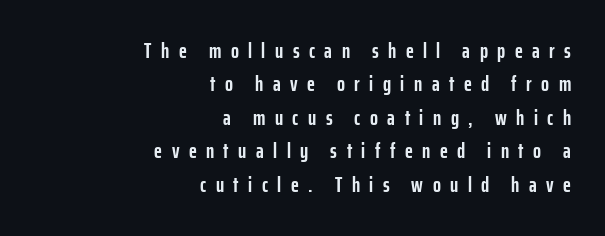
The image shows 21 px bold type, upright; set right-aligned, normal line spacing (1.59x), unusually wide letter spacing (+0.45 em), not underlined.
